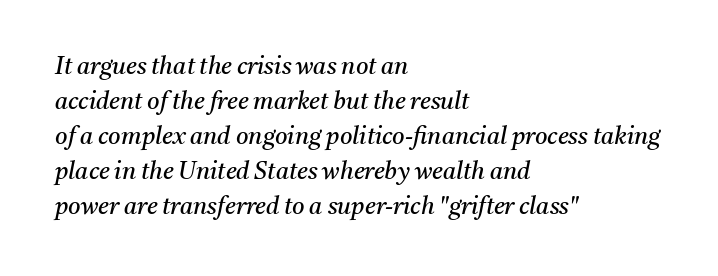
The image shows 24 px text type, italic (leaning right); set left-aligned, normal line spacing (1.46x), normal letter spacing, not underlined.
